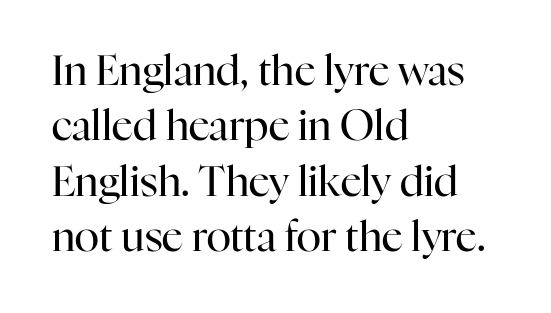
The image shows 41 px regular-weight serif type, upright; set left-aligned, normal line spacing (1.35x), normal letter spacing, not underlined; high stroke contrast and a medium x-height.
